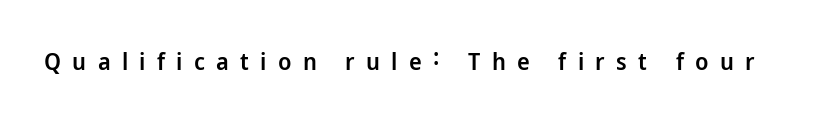
Substantial extra tracking has been applied to these lines. Tall strokes in this sample are plumb rather than angled. Glance below the letters and you will spot only blank space. Heft: intermediate — a semibold.
